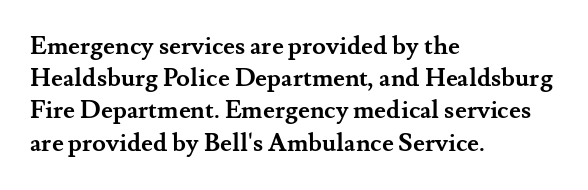
The lines sit at an ordinary, default distance from one another. Italic? Not at all — the glyphs are vertical. This rendering leaves character spacing at its baseline value. A student would call this left alignment; a typographer would say flush left, rag right.
